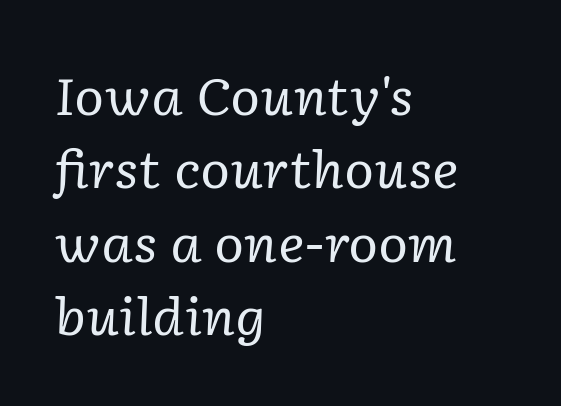
Q: Is the text bold? A: No.
Q: Is the text italic (slanted)? A: Yes, it leans right by about 2 degrees.
Q: Is the typeface a serif or a sans-serif typeface? A: Serif.
Q: Is the text underlined? A: No.
Q: How is the paragraph aligned? A: Left-aligned.
Q: Is the spacing between letters normal or unusually wide? A: Normal.
Q: Is the spacing between lines tight, normal or loose? A: Normal.
Q: Width (condensed, normal, or wide)? A: Normal.
Q: Stroke contrast? A: Low.
Q: x-height? A: Medium.
Q: Monospaced? A: No.
